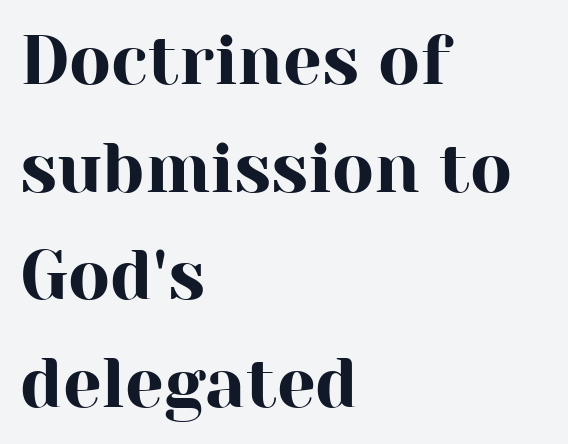
Examine the stroke ends and you'll spot serifs. A classic flush-left, rag-right setting is used for this passage. The lines sit at an ordinary, default distance from one another. The gaps between neighbouring characters are ordinary and unremarkable.
